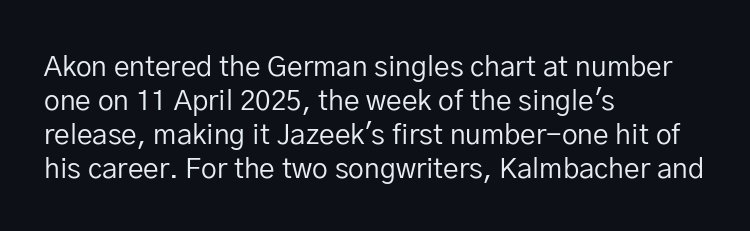
When letters stand straight like this, we call the style roman or upright. Regarding serifs, this sample does without them. The font sits on the lighter half of the weight spectrum, regular included. Spacing verdict: proportional, widths tailored to each character.
